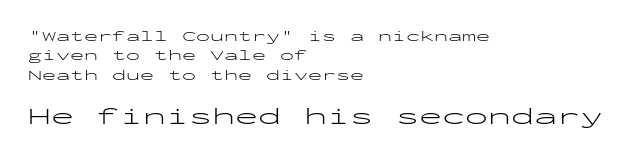
Q: Is the text bold? A: No.
Q: Is the text italic (slanted)? A: No, it is upright.
Q: Is the text underlined? A: No.
Q: How is the paragraph aligned? A: Left-aligned.
Q: Is the spacing between letters normal or unusually wide? A: Normal.
Q: Is the spacing between lines tight, normal or loose? A: Normal.
Q: Which block of text is set in a larger size, the first (top) or the second (bottom)? A: The second (bottom) one.
